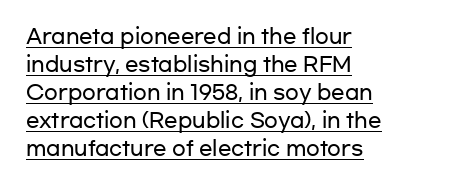
Reading down the block, your eye returns to a fixed left position each line. The letters stand upright; this is a roman face. Normally led — the rows are evenly, conventionally spaced. Spacing between characters is what you'd get straight out of the box.
